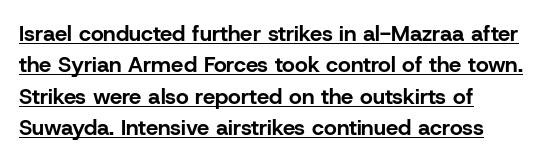
The image shows 22 px bold type, upright; set left-aligned, normal line spacing (1.43x), normal letter spacing, underlined.
